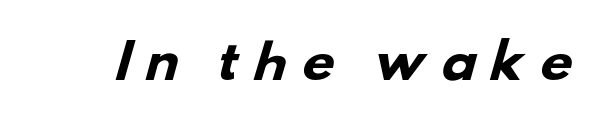
The image shows 46 px heavy, wide sans-serif type; set unusually wide letter spacing (+0.3 em), not underlined; low stroke contrast and a small x-height.
